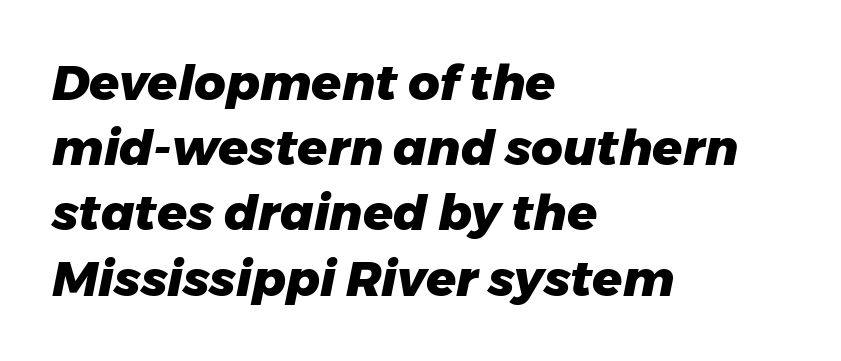
Q: Is the text bold? A: Yes.
Q: Is the text italic (slanted)? A: Yes, it leans right by about 11 degrees.
Q: Is the text underlined? A: No.
Q: How is the paragraph aligned? A: Left-aligned.
Q: Is the spacing between letters normal or unusually wide? A: Normal.
Q: Is the spacing between lines tight, normal or loose? A: Normal.
Q: Width (condensed, normal, or wide)? A: Normal.
Q: Stroke contrast? A: Low.
Q: x-height? A: Medium.
Q: Monospaced? A: No.
